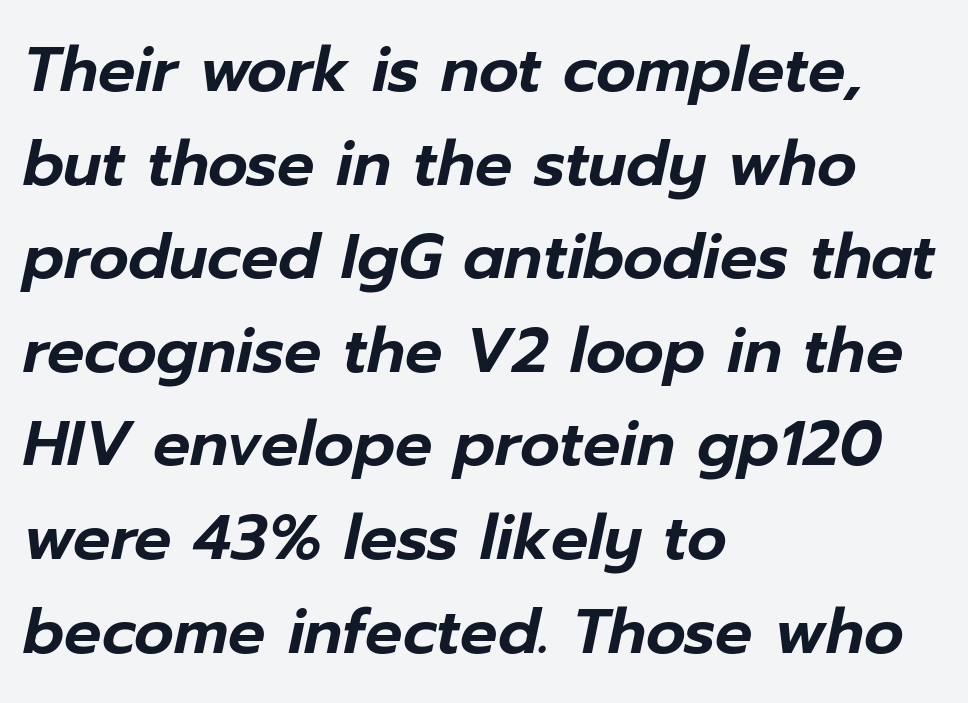
The face used here is rendered with its standard letterfit. The font's italic variant was chosen for this text. Varying glyph widths throughout — classic text-font behaviour. Teacher's note: observe the even left margin — that is flush-left alignment.
